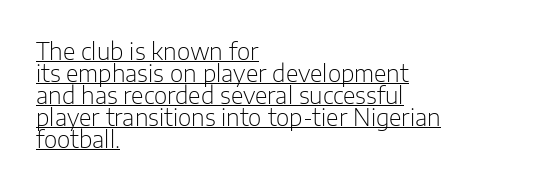
The image shows 23 px text type, upright; set left-aligned, tight line spacing (0.96x), normal letter spacing, underlined.
